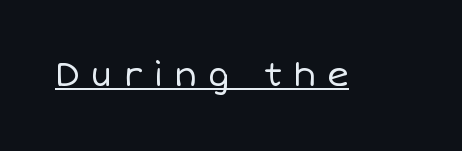
The image shows 33 px regular-weight type, upright; set unusually wide letter spacing (+0.33 em), underlined; low stroke contrast and a large x-height.
